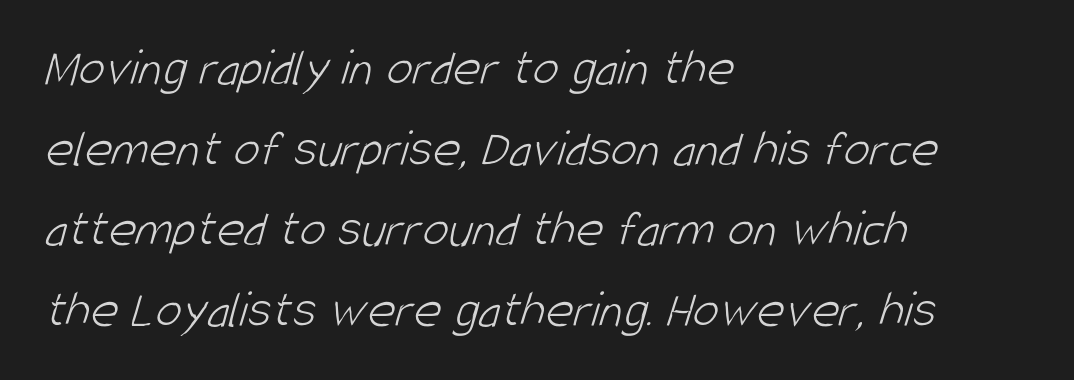
{"serif": "no", "bold": "no", "weight": "light", "width": "condensed", "stroke_contrast": "low", "x_height": "large", "monospaced": "no", "underline": "no", "align": "left", "line_spacing": "normal", "line_spacing_ratio": 1.52, "letter_spacing": "normal", "letter_spacing_em": 0.0, "glyph_px": 53}
